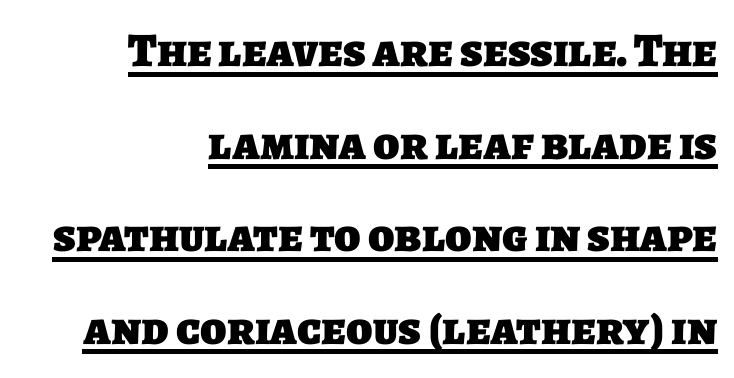
Q: Is the text bold? A: Yes.
Q: Is the typeface a serif or a sans-serif typeface? A: Sans-serif.
Q: Is the text underlined? A: Yes.
Q: How is the paragraph aligned? A: Right-aligned.
Q: Is the spacing between letters normal or unusually wide? A: Normal.
Q: Is the spacing between lines tight, normal or loose? A: Loose.
Q: Width (condensed, normal, or wide)? A: Normal.
Q: Stroke contrast? A: Low.
Q: x-height? A: Large.
Q: Monospaced? A: No.
